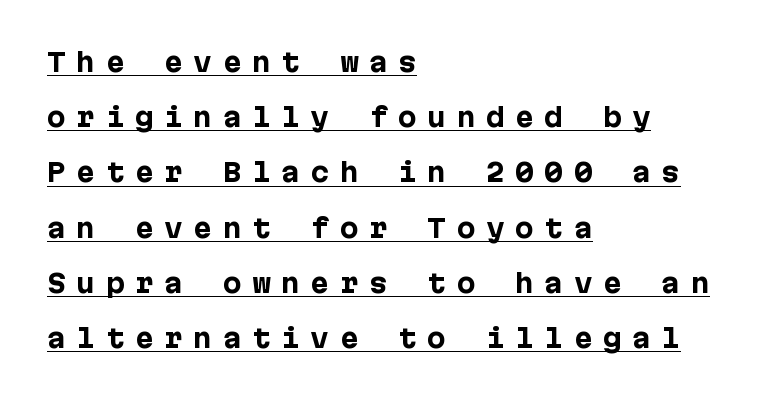
Horizontal alignment here is leftward, the default for most running prose. Caption: expanded tracking, letters set apart. Unlike italic type, these characters show no tilt at all. Is the type bold? Yes — the strokes are clearly thick and heavy. Somebody hit Ctrl+U on this one — the words are underlined.
